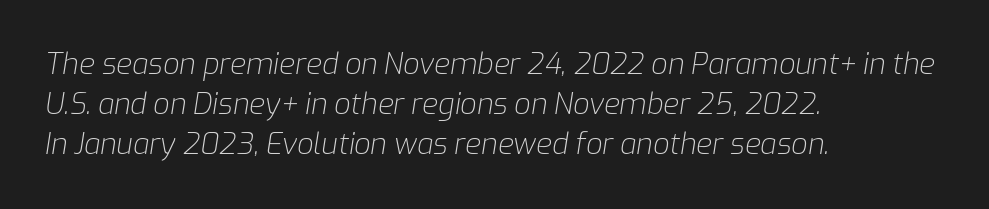
{"italic": "yes", "lean": "right", "slant_degrees": 9, "bold": "no", "weight": "light", "width": "normal", "stroke_contrast": "low", "x_height": "medium", "monospaced": "no", "underline": "no", "align": "left", "line_spacing": "normal", "line_spacing_ratio": 1.38, "letter_spacing": "normal", "letter_spacing_em": 0.0, "glyph_px": 29}
